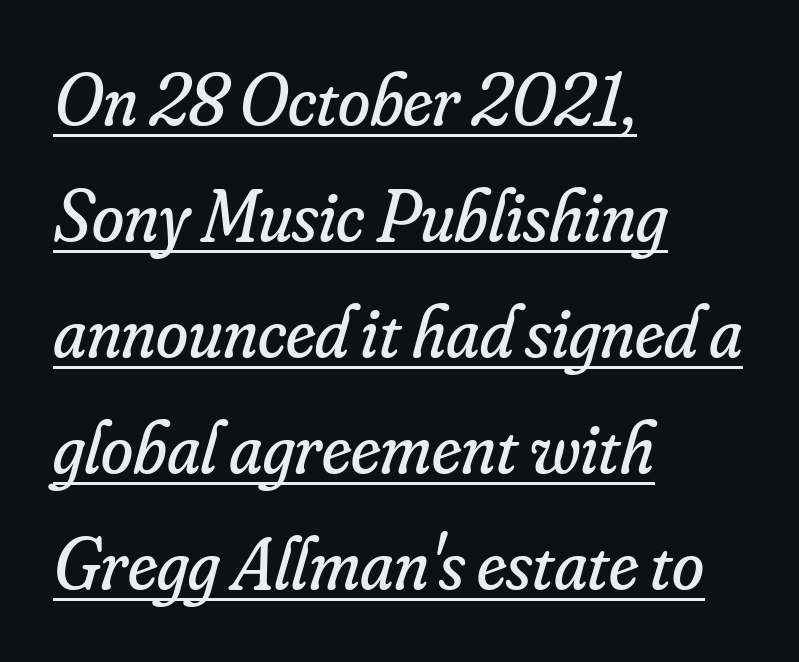
Rendered with sloped, italic letterforms. Unbolded letterforms with no extra heft. Words appear dense and cohesive because spacing is normal. The passage shown is underscored from start to finish. The face used here is proportionally spaced, like ordinary book or web type. The leading is moderate, giving the passage an even texture.
